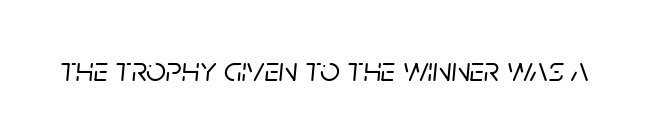
Q: Is the text italic (slanted)? A: Yes, it leans right by about 5 degrees.
Q: Is the text underlined? A: No.
Q: Is the spacing between letters normal or unusually wide? A: Normal.
Q: Width (condensed, normal, or wide)? A: Normal.
Q: Stroke contrast? A: Low.
Q: x-height? A: Large.
Q: Monospaced? A: No.
